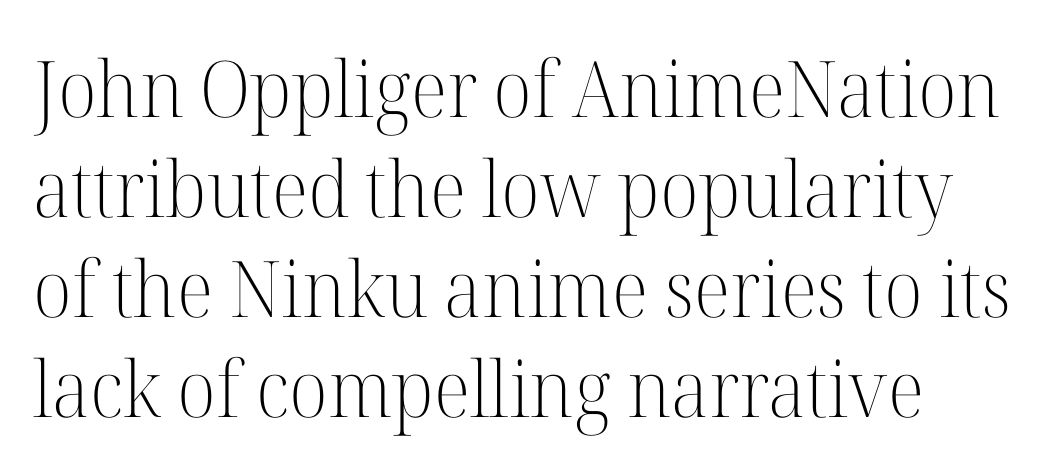
The image shows 78 px light serif type, upright; set left-aligned, normal line spacing (1.28x), normal letter spacing, not underlined; high stroke contrast and a medium x-height.
